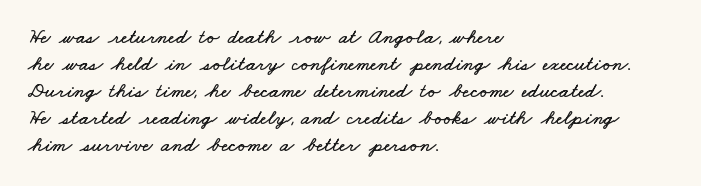
{"underline": "no", "align": "left", "line_spacing": "normal", "line_spacing_ratio": 1.28, "letter_spacing": "normal", "letter_spacing_em": 0.0, "glyph_px": 21}
